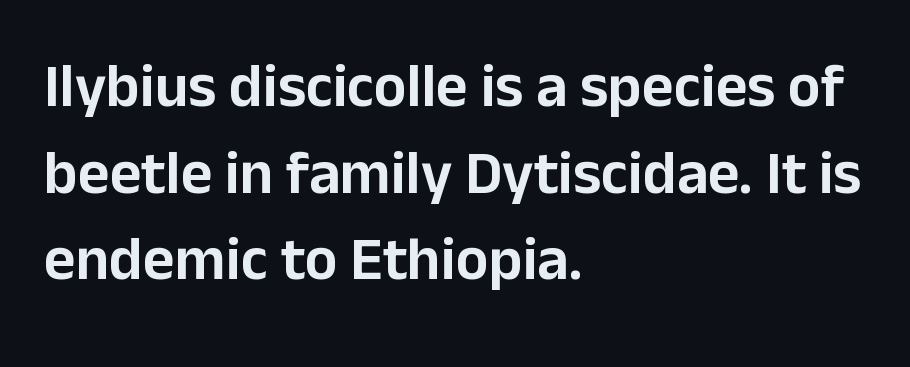
The image shows 61 px sans-serif type, upright; set left-aligned, normal line spacing (1.42x), normal letter spacing, not underlined; low stroke contrast and a medium x-height.
